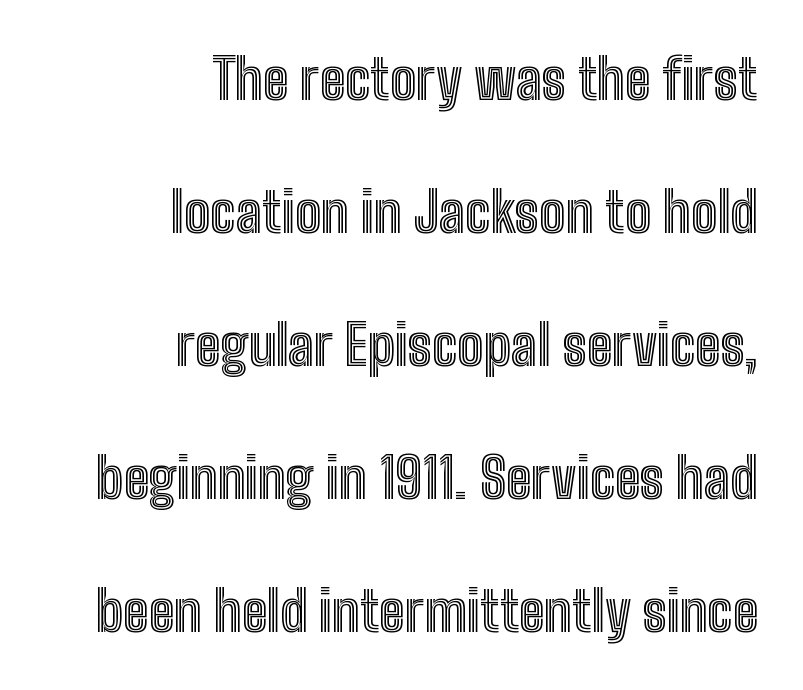
The image shows 55 px condensed type, upright; set right-aligned, loose line spacing (2.42x), normal letter spacing, not underlined; a medium x-height.
